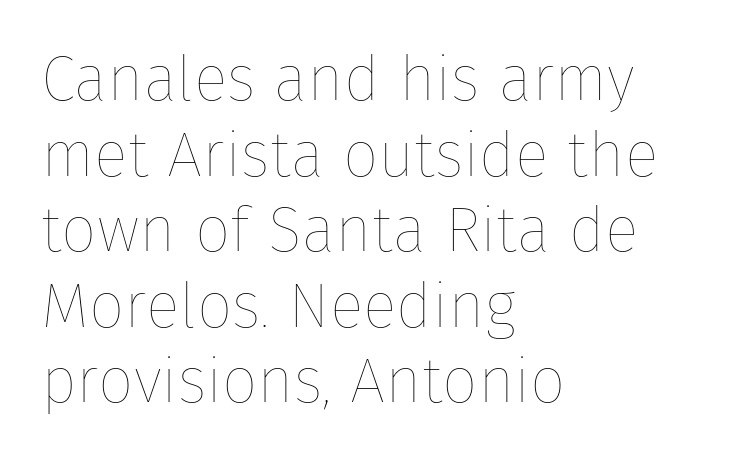
Descenders are the only things crossing below the line. You can tell it's not italic because the verticals are truly vertical. Letter spacing: default. This sample has the flowing, uneven cadence of proportional lettering. Compared with a centered layout, this one pins lines to the left instead.
